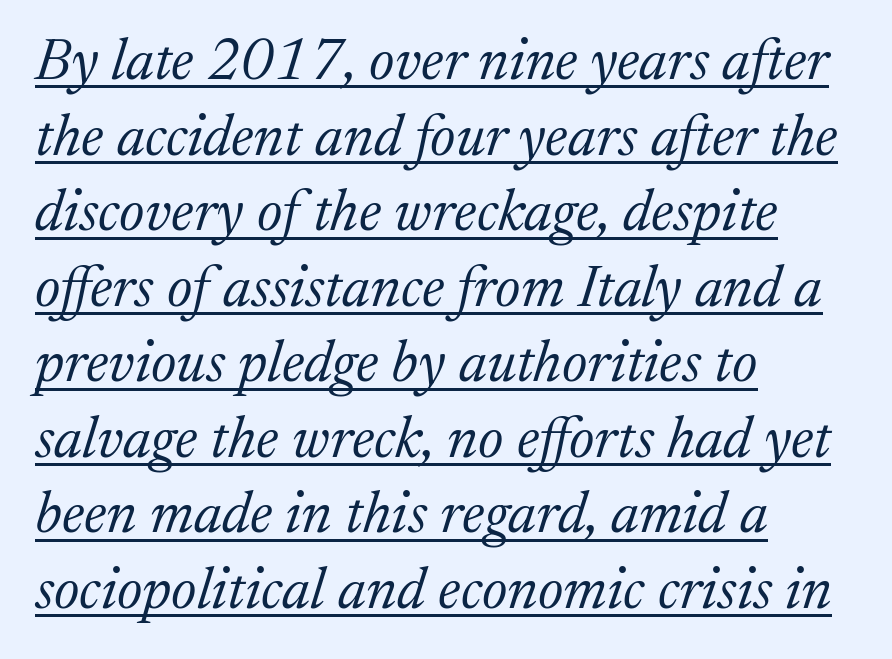
You could not count columns in this text — the font is proportionally spaced. Does extra space separate the letters? No, they use regular spacing. Rendered with sloped, italic letterforms. Decoration check: the copy is underlined. Short and long lines alike share a common starting point at left.
